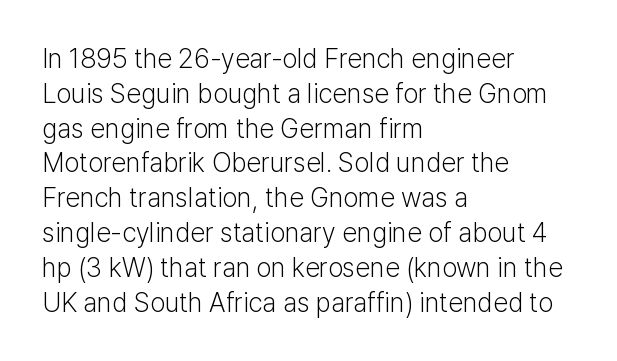
The image shows 27 px text type, upright; set left-aligned, normal line spacing (1.29x), normal letter spacing, not underlined.
